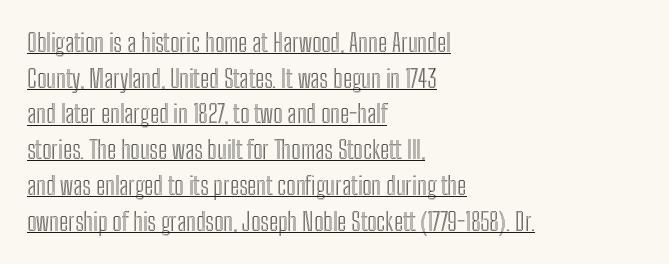
Notice how descenders clear the ascenders below comfortably — that's standard leading. Italic? Not at all — the glyphs are vertical. Reading down the block, your eye returns to a fixed left position each line. The passage shown is underscored from start to finish. Observe the ordinary spacing: letters are neighbours, not strangers.
